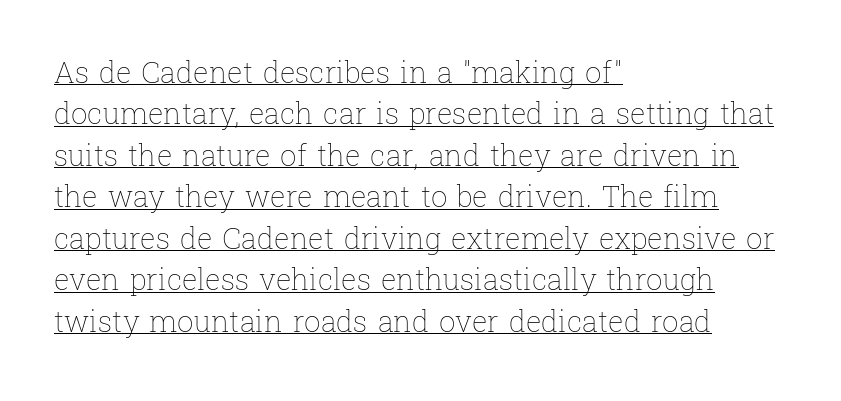
Q: Is the text bold? A: No.
Q: Is the text italic (slanted)? A: No, it is upright.
Q: Is the text underlined? A: Yes.
Q: How is the paragraph aligned? A: Left-aligned.
Q: Is the spacing between letters normal or unusually wide? A: Normal.
Q: Is the spacing between lines tight, normal or loose? A: Normal.
Q: Width (condensed, normal, or wide)? A: Normal.
Q: Stroke contrast? A: Low.
Q: x-height? A: Medium.
Q: Monospaced? A: No.
